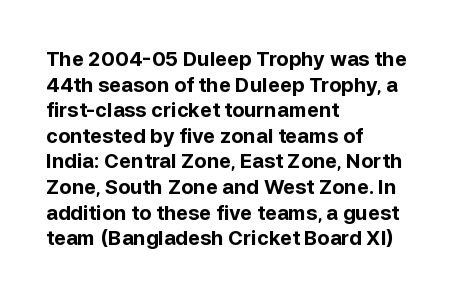
The image shows 20 px bold type, upright; set left-aligned, normal line spacing (1.28x), normal letter spacing, not underlined.
